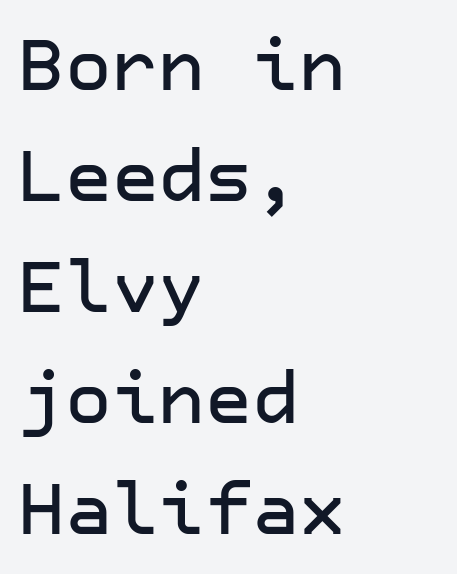
The face used here is a sans, in the tradition of grotesques and geometrics. Short and long lines alike share a common starting point at left. Honestly, the row spacing looks completely unremarkable. Rule under the text: the space is simply empty.
